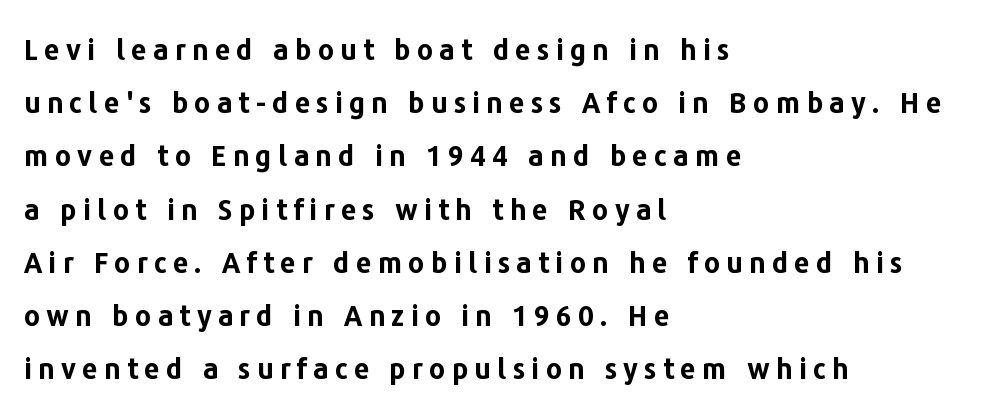
{"serif": "no", "italic": "no", "bold": "yes", "weight": "bold", "width": "normal", "stroke_contrast": "low", "x_height": "medium", "monospaced": "no", "underline": "no", "align": "left", "line_spacing": "loose", "line_spacing_ratio": 1.9, "letter_spacing": "wide", "letter_spacing_em": 0.22, "glyph_px": 28}
